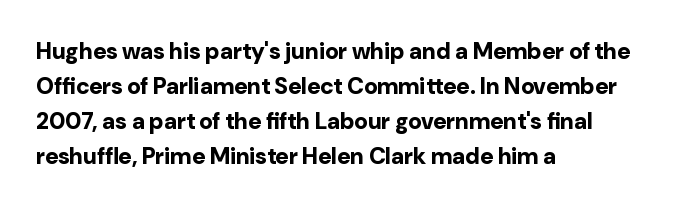
{"italic": "no", "bold": "yes", "underline": "no", "align": "left", "line_spacing": "normal", "line_spacing_ratio": 1.52, "letter_spacing": "normal", "letter_spacing_em": 0.0, "glyph_px": 23}
